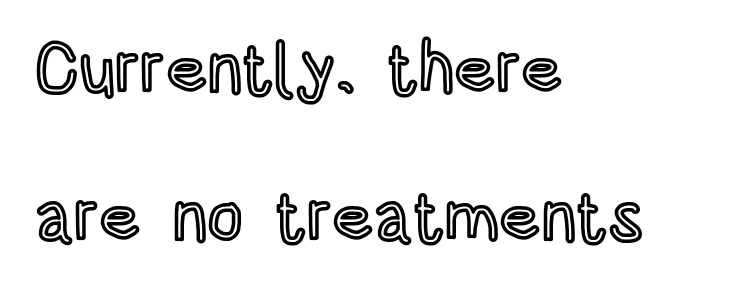
The passage shown is typed in a proportional face where columns would drift. The text block is weighted toward the left margin, trailing off unevenly rightward. Ordinary non-slanted type is in use. Spacing between characters is what you'd get straight out of the box. These lines stand farther apart than default settings would place them. Descenders are the only things crossing below the line.
